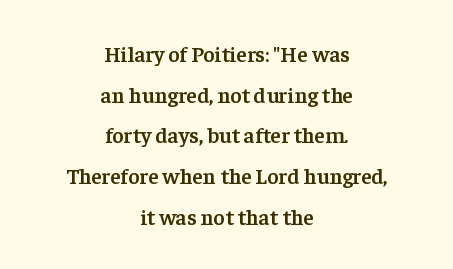
A bit beefed up — I'd call it semibold rather than bold. You can tell it's not italic because the verticals are truly vertical. Nobody drew a line under any word here. No extra tracking has been applied to these lines. Caption: multi-line text, centered on the measure.
